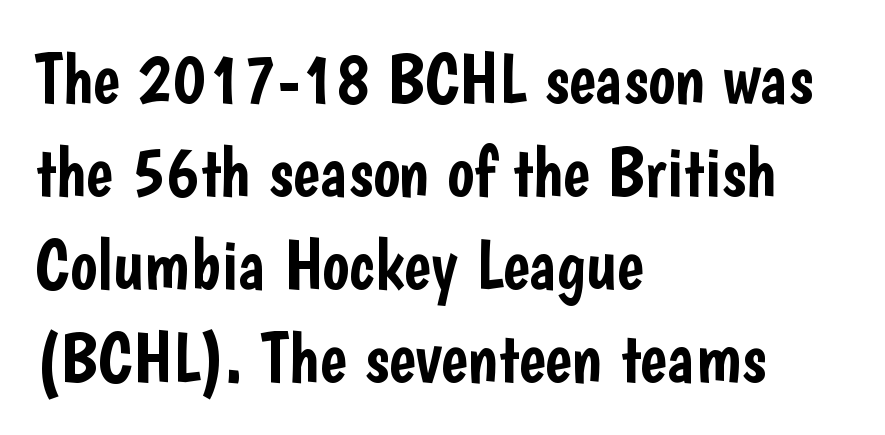
{"serif": "no", "italic": "no", "width": "condensed", "stroke_contrast": "low", "x_height": "medium", "monospaced": "no", "underline": "no", "align": "left", "line_spacing": "normal", "line_spacing_ratio": 1.29, "letter_spacing": "normal", "letter_spacing_em": 0.0, "glyph_px": 72}
